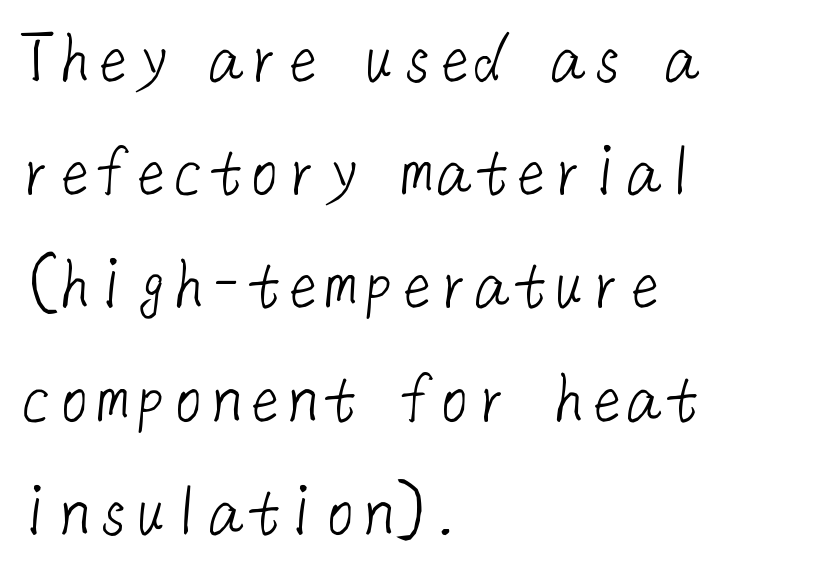
Q: Is the text bold? A: No.
Q: Is the typeface a serif or a sans-serif typeface? A: Sans-serif.
Q: Is the text underlined? A: No.
Q: How is the paragraph aligned? A: Left-aligned.
Q: Is the spacing between letters normal or unusually wide? A: Normal.
Q: Is the spacing between lines tight, normal or loose? A: Normal.
Q: Width (condensed, normal, or wide)? A: Normal.
Q: Stroke contrast? A: Low.
Q: x-height? A: Medium.
